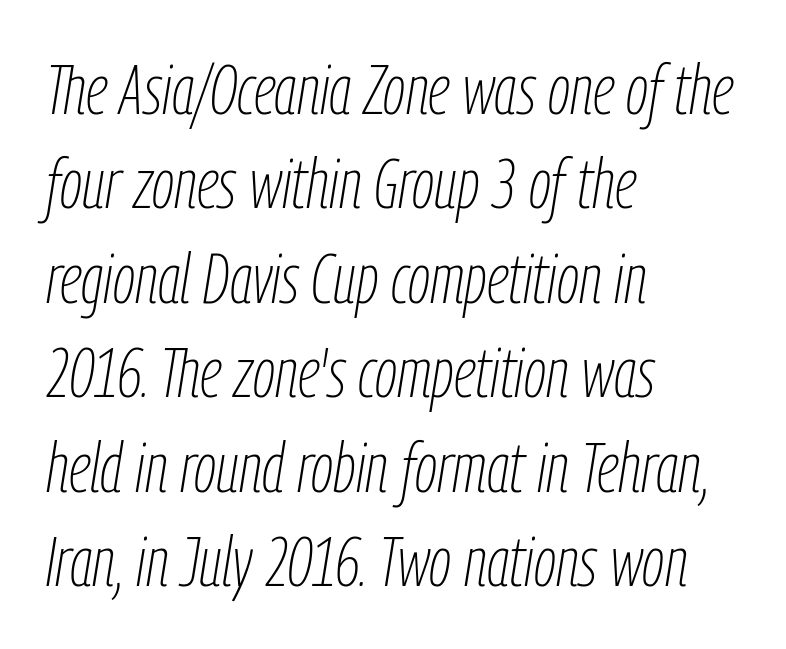
{"italic": "yes", "lean": "right", "slant_degrees": 9, "bold": "no", "weight": "thin", "width": "condensed", "stroke_contrast": "low", "x_height": "medium", "monospaced": "no", "underline": "no", "align": "left", "line_spacing": "normal", "line_spacing_ratio": 1.35, "letter_spacing": "normal", "letter_spacing_em": 0.0, "glyph_px": 70}
